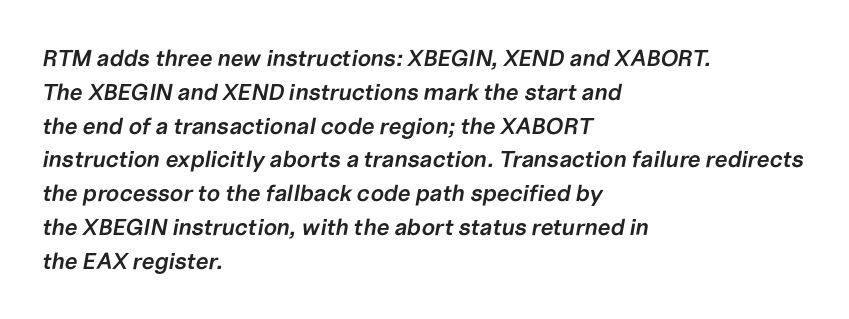
Q: Is the text bold? A: Semi-bold.
Q: Is the text italic (slanted)? A: Yes, it leans right by about 10 degrees.
Q: Is the text underlined? A: No.
Q: How is the paragraph aligned? A: Left-aligned.
Q: Is the spacing between letters normal or unusually wide? A: Normal.
Q: Is the spacing between lines tight, normal or loose? A: Normal.
